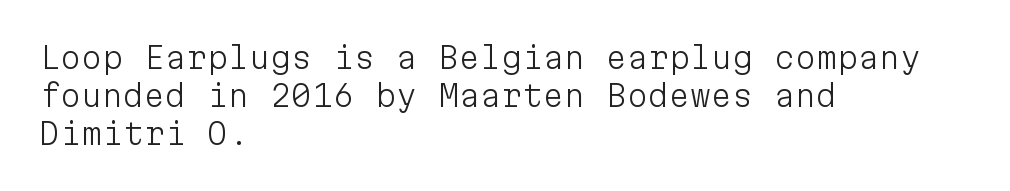
Q: Is the text bold? A: No.
Q: Is the text italic (slanted)? A: No, it is upright.
Q: Is the typeface a serif or a sans-serif typeface? A: Sans-serif.
Q: Is the text underlined? A: No.
Q: How is the paragraph aligned? A: Left-aligned.
Q: Is the spacing between letters normal or unusually wide? A: Normal.
Q: Is the spacing between lines tight, normal or loose? A: Normal.
Q: Width (condensed, normal, or wide)? A: Normal.
Q: Stroke contrast? A: Low.
Q: x-height? A: Medium.
Q: Monospaced? A: Yes.
